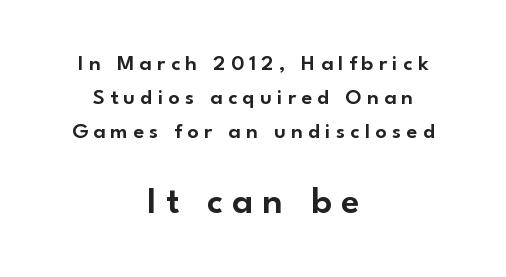
The image shows 38 px sans-serif type, upright; set centered, normal line spacing (1.54x), unusually wide letter spacing (+0.24 em), not underlined; the second (bottom) block is 1.73x larger; low stroke contrast and a small x-height.
